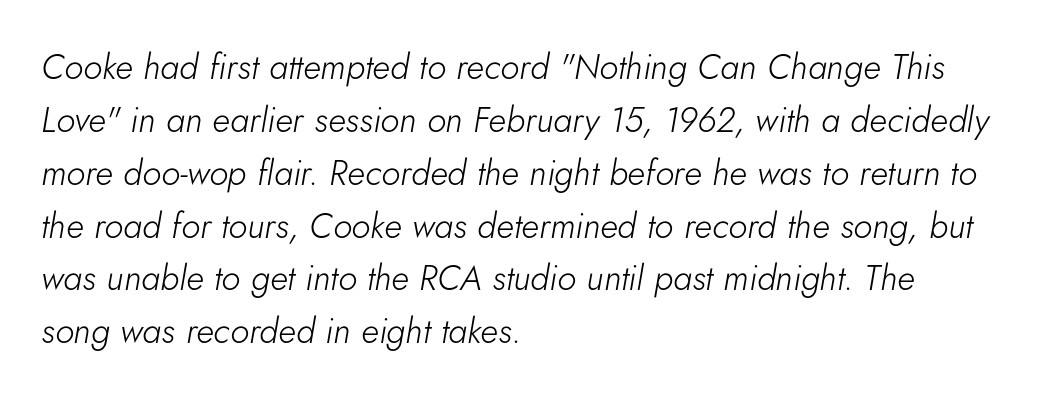
Look at the tracking — it's just the regular setting, nothing added. Think of a printed novel: that variable character pitch is what you see here. These lines are set flush left with a ragged right edge. Letters have the restrained weight of plain body copy at most. Has an underline been added? It has not.
